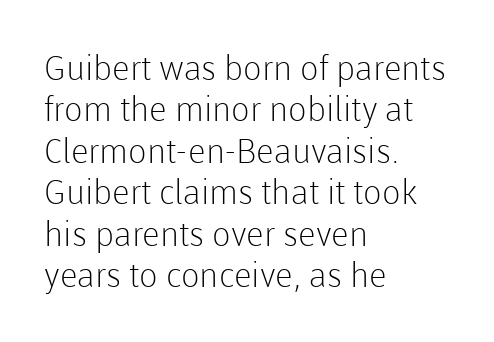
The image shows 34 px light sans-serif type, upright; set left-aligned, line spacing 1.22x, normal letter spacing, not underlined; low stroke contrast and a medium x-height.
